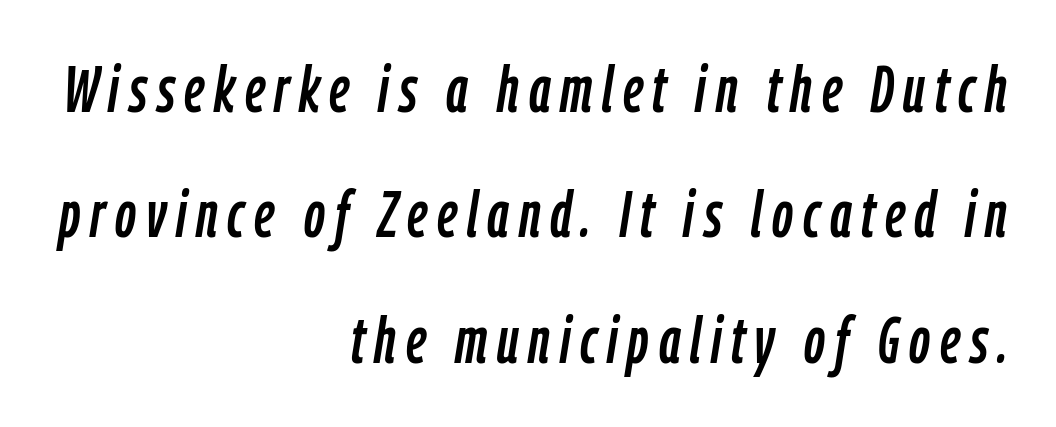
{"italic": "yes", "lean": "right", "slant_degrees": 9, "width": "condensed", "stroke_contrast": "low", "x_height": "medium", "monospaced": "no", "underline": "no", "align": "right", "line_spacing": "loose", "line_spacing_ratio": 1.93, "glyph_px": 65}
